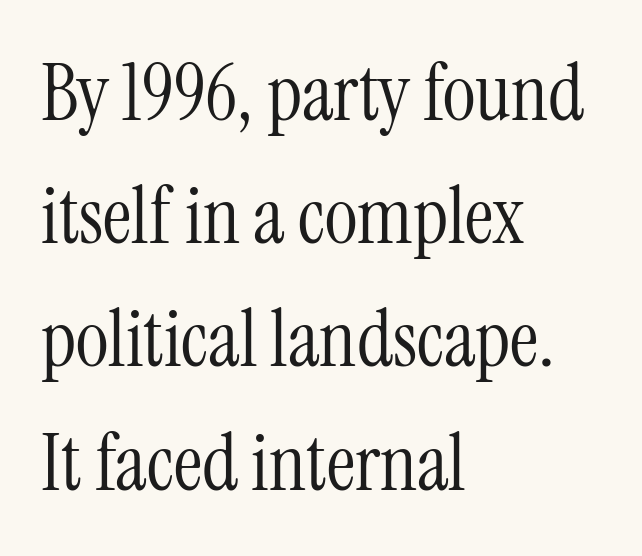
Q: Is the text bold? A: No.
Q: Is the text italic (slanted)? A: No, it is upright.
Q: Is the typeface a serif or a sans-serif typeface? A: Serif.
Q: Is the text underlined? A: No.
Q: How is the paragraph aligned? A: Left-aligned.
Q: Is the spacing between letters normal or unusually wide? A: Normal.
Q: Is the spacing between lines tight, normal or loose? A: Normal.
Q: Width (condensed, normal, or wide)? A: Condensed.
Q: Stroke contrast? A: Medium.
Q: x-height? A: Medium.
Q: Monospaced? A: No.
